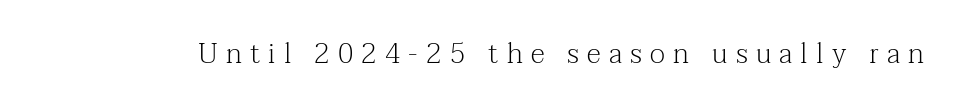
Q: Is the text bold? A: No.
Q: Is the text italic (slanted)? A: No, it is upright.
Q: Is the typeface a serif or a sans-serif typeface? A: Serif.
Q: Is the text underlined? A: No.
Q: Is the spacing between letters normal or unusually wide? A: Unusually wide.
Q: Width (condensed, normal, or wide)? A: Normal.
Q: Stroke contrast? A: Medium.
Q: x-height? A: Medium.
Q: Monospaced? A: No.
